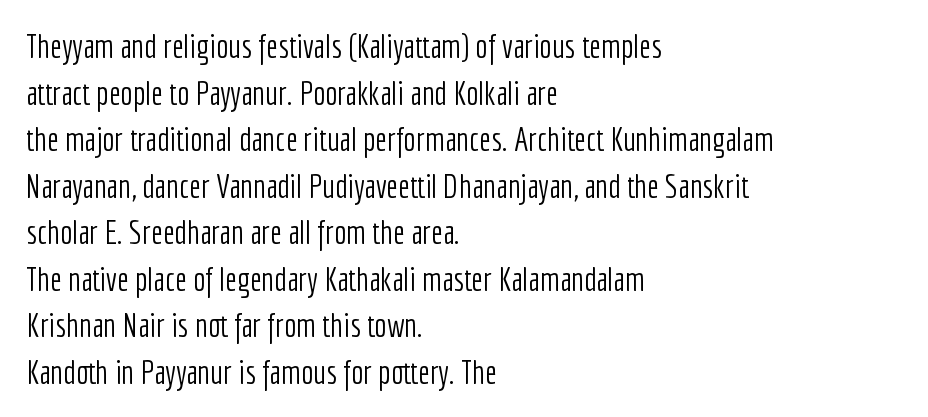
{"serif": "no", "italic": "no", "bold": "no", "weight": "light", "width": "condensed", "stroke_contrast": "low", "x_height": "medium", "monospaced": "no", "underline": "no", "align": "left", "line_spacing": "normal", "line_spacing_ratio": 1.41, "letter_spacing": "normal", "letter_spacing_em": 0.0, "glyph_px": 33}
